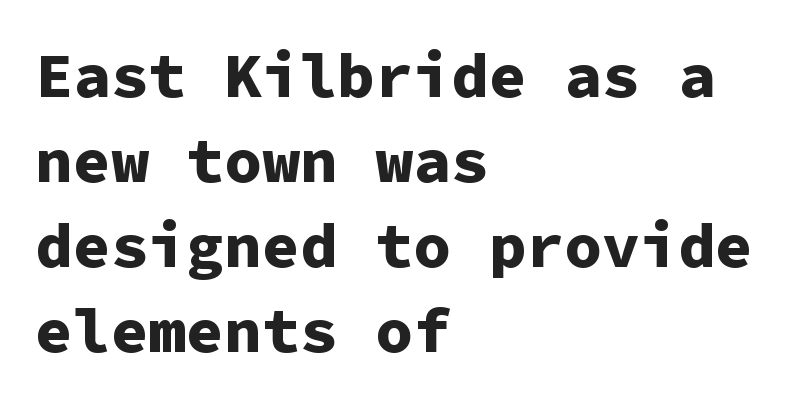
The image shows 63 px bold sans-serif type, upright, monospaced; set left-aligned, normal line spacing (1.35x), normal letter spacing, not underlined; low stroke contrast and a medium x-height.
